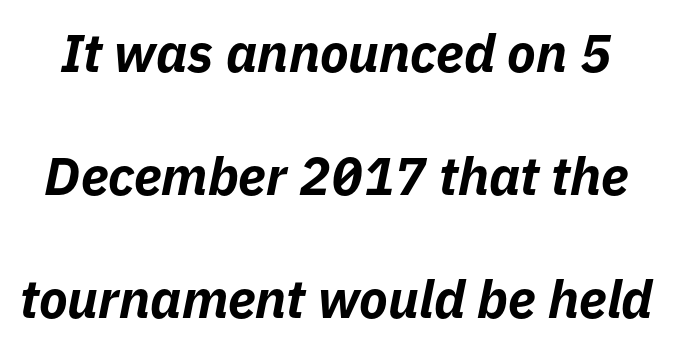
The image shows 53 px bold type, italic (leaning right); set loose line spacing (2.32x), normal letter spacing, not underlined; low stroke contrast and a medium x-height.
